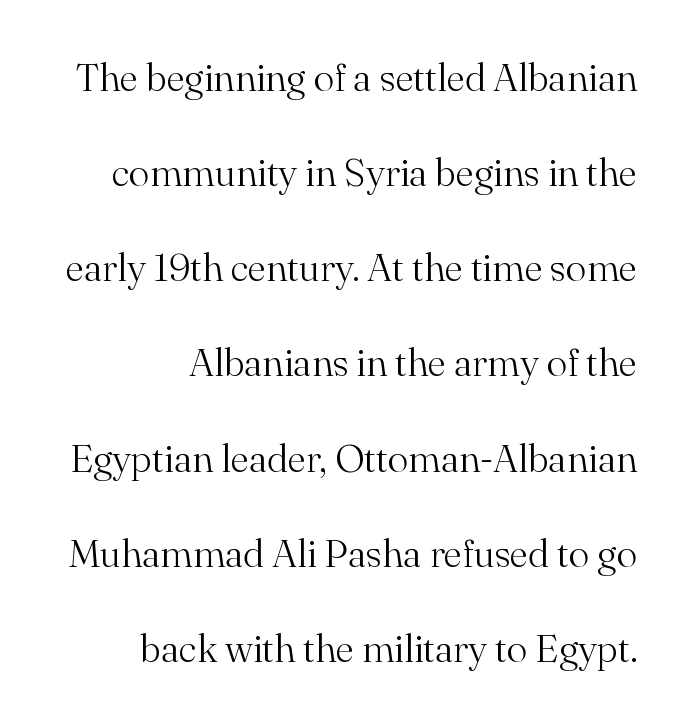
Q: Is the text bold? A: No.
Q: Is the text italic (slanted)? A: No, it is upright.
Q: Is the typeface a serif or a sans-serif typeface? A: Serif.
Q: Is the text underlined? A: No.
Q: How is the paragraph aligned? A: Right-aligned.
Q: Is the spacing between letters normal or unusually wide? A: Normal.
Q: Is the spacing between lines tight, normal or loose? A: Loose.
Q: Width (condensed, normal, or wide)? A: Normal.
Q: Stroke contrast? A: Medium.
Q: x-height? A: Small.
Q: Monospaced? A: No.
